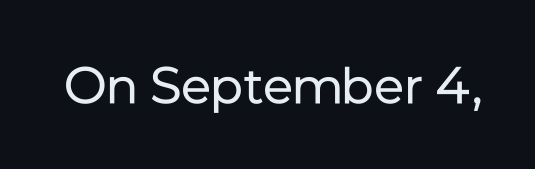
Compared with a typical body face, this is equally light or lighter still. Is the letter spacing exaggerated? No — it looks like the ordinary default. The font family rendered here belongs to the sans-serif group. Just letters on the line, the space beneath them empty. Vertical strokes here are truly vertical. You could not count columns in this text — the font is proportionally spaced.
